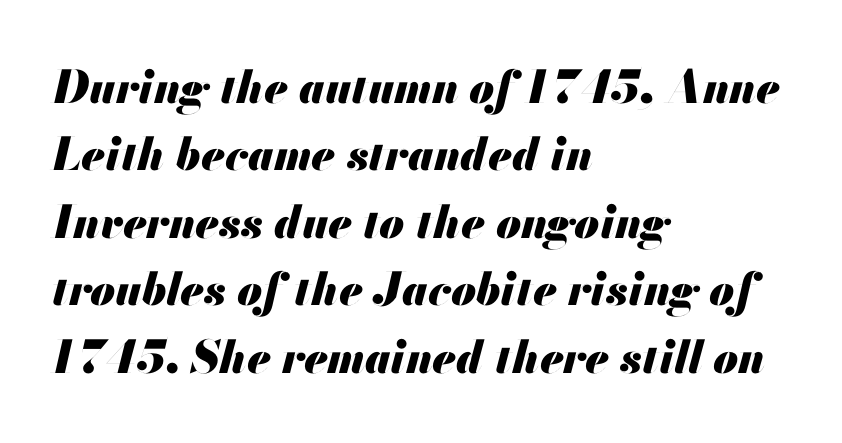
The image shows 45 px heavy type, italic (leaning right); set left-aligned, normal line spacing (1.5x), normal letter spacing, not underlined; medium stroke contrast and a small x-height.
